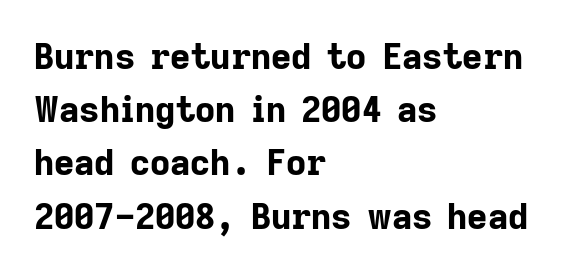
The image shows 35 px bold sans-serif type, upright; set left-aligned, normal line spacing (1.52x), normal letter spacing, not underlined; low stroke contrast and a medium x-height.
